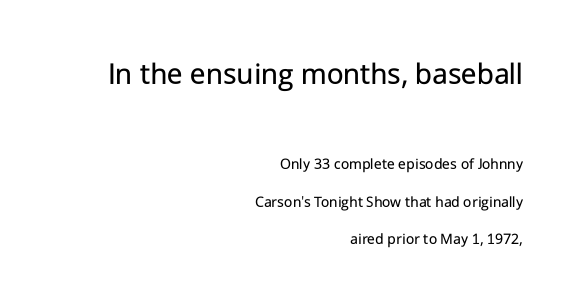
Q: Is the text bold? A: No.
Q: Is the text italic (slanted)? A: No, it is upright.
Q: Is the typeface a serif or a sans-serif typeface? A: Sans-serif.
Q: Is the text underlined? A: No.
Q: How is the paragraph aligned? A: Right-aligned.
Q: Is the spacing between letters normal or unusually wide? A: Normal.
Q: Is the spacing between lines tight, normal or loose? A: Loose.
Q: Which block of text is set in a larger size, the first (top) or the second (bottom)? A: The first (top) one.
Q: Width (condensed, normal, or wide)? A: Normal.
Q: Stroke contrast? A: Low.
Q: x-height? A: Medium.
Q: Monospaced? A: No.
